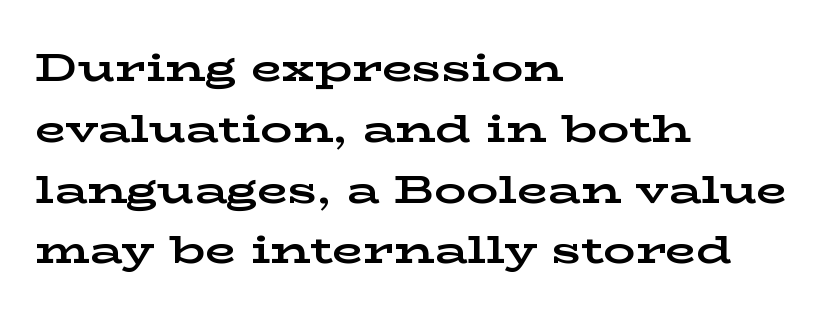
These lines are set flush left with a ragged right edge. Note the varied advance widths — an 'i' is clearly narrower than an 'm'. The characters look thick and weighty, a clear bold. The lines sit at an ordinary, default distance from one another.
